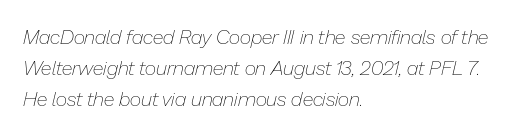
The image shows 20 px text type, italic (leaning right); set left-aligned, normal line spacing (1.54x), normal letter spacing, not underlined.
